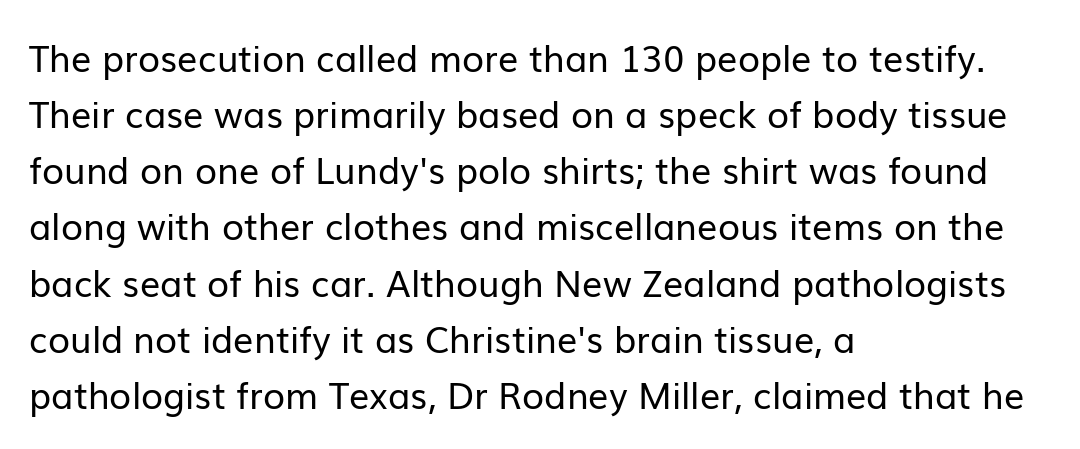
{"serif": "no", "italic": "no", "bold": "no", "weight": "regular", "width": "normal", "stroke_contrast": "low", "x_height": "medium", "monospaced": "no", "underline": "no", "align": "left", "line_spacing": "normal", "line_spacing_ratio": 1.56, "letter_spacing": "normal", "letter_spacing_em": 0.0, "glyph_px": 36}
